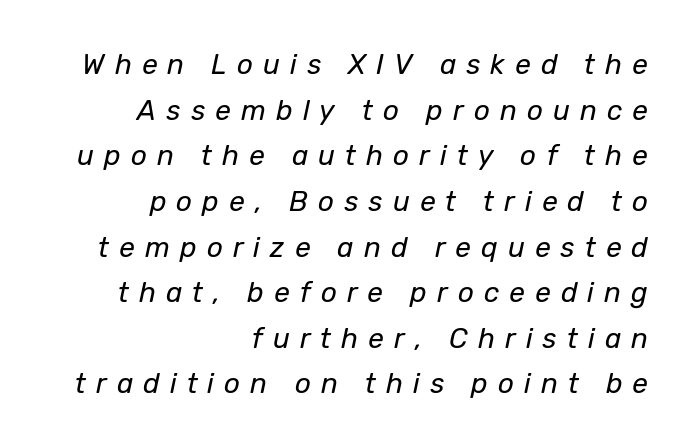
Nobody drew a line under any word here. The block of text has a typical density, with ordinary space between rows. The rendering applies a slant to the glyphs. Weight class: somewhere from thin through regular.
